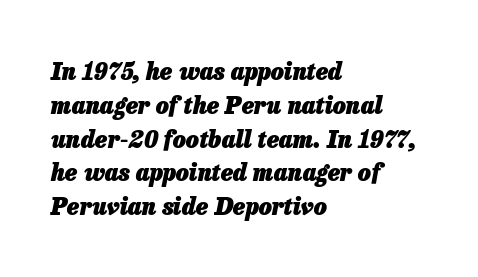
The image shows 23 px bold type, italic (leaning right); set left-aligned, normal line spacing (1.47x), normal letter spacing, not underlined.
